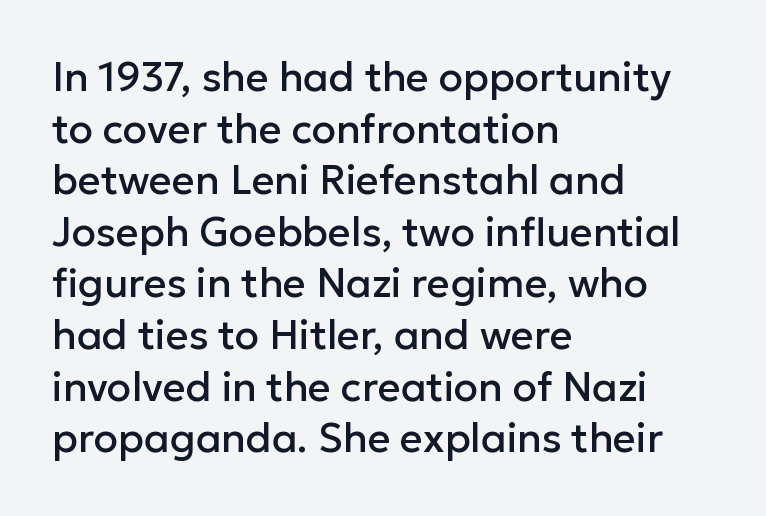
{"serif": "no", "italic": "no", "width": "normal", "stroke_contrast": "low", "x_height": "medium", "monospaced": "no", "underline": "no", "align": "left", "line_spacing": "normal", "line_spacing_ratio": 1.29, "letter_spacing": "normal", "letter_spacing_em": 0.0, "glyph_px": 40}
